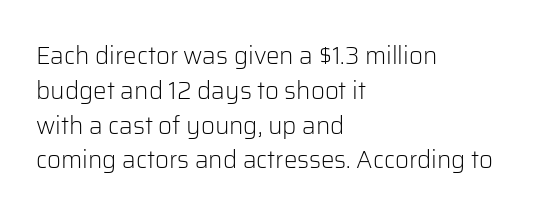
Summary of weight: not heavy and not bold. The passage shown stacks its lines at a standard gap. Upright lettering throughout. Tracking value appears to be zero — textbook default spacing.
